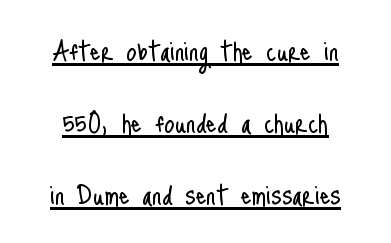
A typesetter would call this zero additional tracking. Note: no serifs on the glyphs. This is roman type, the default non-slanted kind. The typesetting does not lean heavy: it is not bold.
